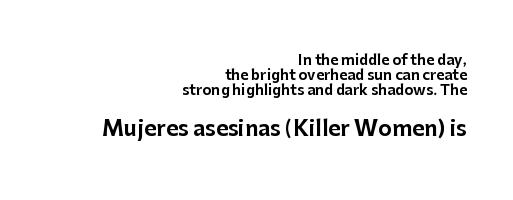
Typesetter's note — lower block bumped up in size, upper block left smaller. Every stem runs plumb, perpendicular to the baseline. A clean baseline with only descenders dipping below it. Baseline-to-baseline distance is barely more than the letter height. Where is the straight margin? On the right.
